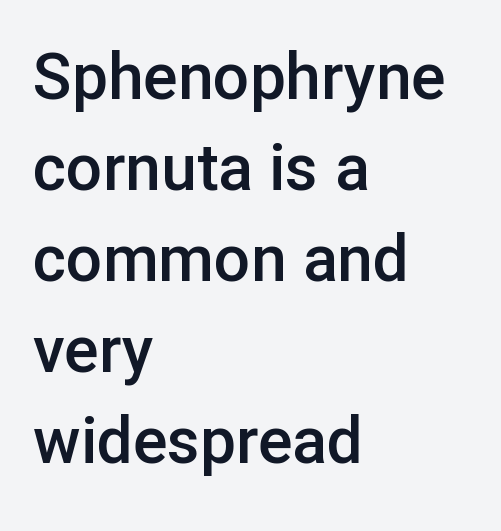
Successive baselines arrive at the customary interval. Compared with an ordinary text face, these strokes are moderately heavier — a semibold. The passage shown is typeset with a sans-serif family. Do the characters align in a grid? No, the font is proportional. If you drew a line through each stem, it would be perfectly vertical. Check the space under the baseline: it is left empty.
